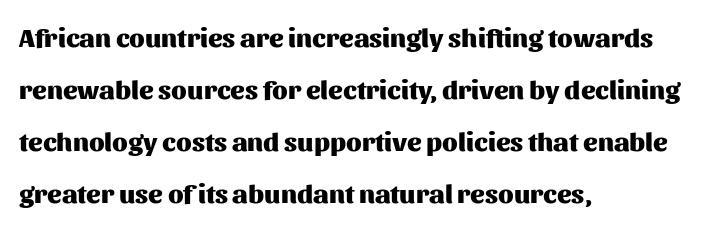
{"italic": "no", "bold": "yes", "underline": "no", "align": "left", "line_spacing": "loose", "line_spacing_ratio": 1.93, "letter_spacing": "normal", "letter_spacing_em": 0.0, "glyph_px": 27}
